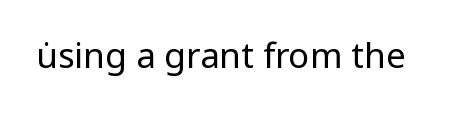
Default kerning and tracking; the words read as compact shapes. The typeface has the unassuming heft of standard copy or less. If you drew a line through each stem, it would be perfectly vertical. The rendering uses natural spacing where letterforms have individual widths.
